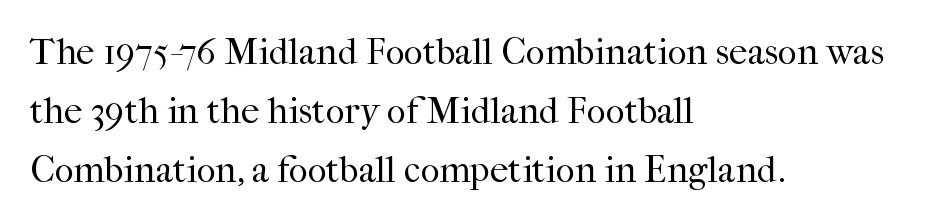
{"serif": "yes", "italic": "no", "bold": "no", "weight": "regular", "width": "normal", "stroke_contrast": "high", "x_height": "medium", "monospaced": "no", "underline": "no", "align": "left", "line_spacing": "normal", "line_spacing_ratio": 1.59, "letter_spacing": "normal", "letter_spacing_em": 0.0, "glyph_px": 37}
